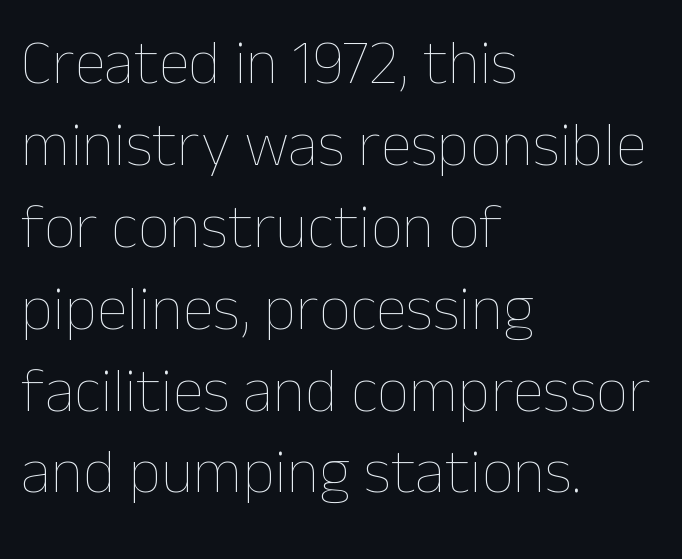
Default kerning and tracking; the words read as compact shapes. Is the block centered? No — it sits flush against the left margin. Italic? Not at all — the glyphs are vertical. A typesetter would call this leading conventional body-copy spacing. The weight tops out at a normal text grade. The face used here is proportionally spaced, like ordinary book or web type.
